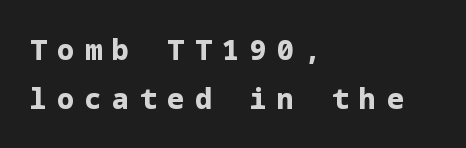
Q: Is the text bold? A: Yes.
Q: Is the text italic (slanted)? A: No, it is upright.
Q: Is the typeface a serif or a sans-serif typeface? A: Sans-serif.
Q: Is the text underlined? A: No.
Q: How is the paragraph aligned? A: Left-aligned.
Q: Is the spacing between letters normal or unusually wide? A: Unusually wide.
Q: Width (condensed, normal, or wide)? A: Normal.
Q: Stroke contrast? A: Low.
Q: x-height? A: Medium.
